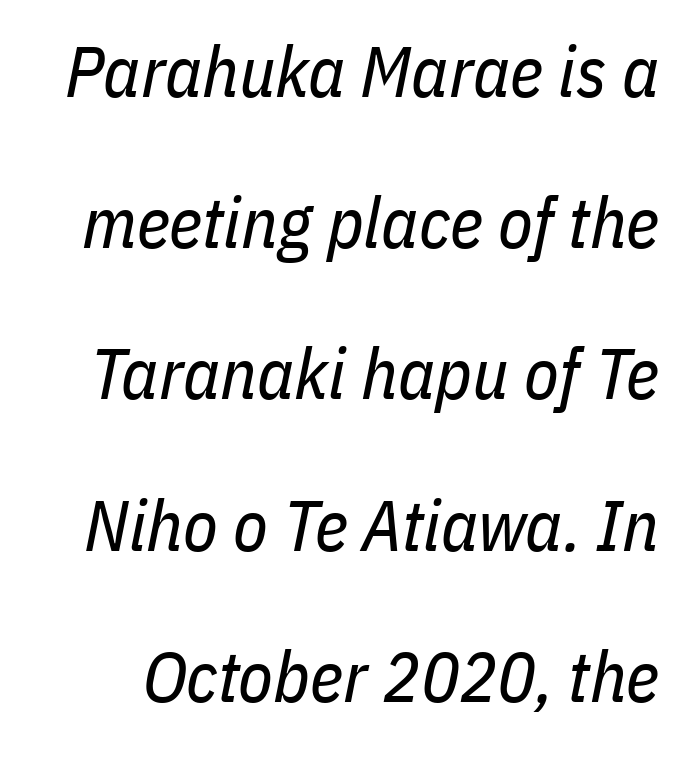
Rendered with sloped, italic letterforms. Heft: none added — not bold. Vertically, the passage feels expansive, rows floating well apart. The strip under each line holds only bare page.
